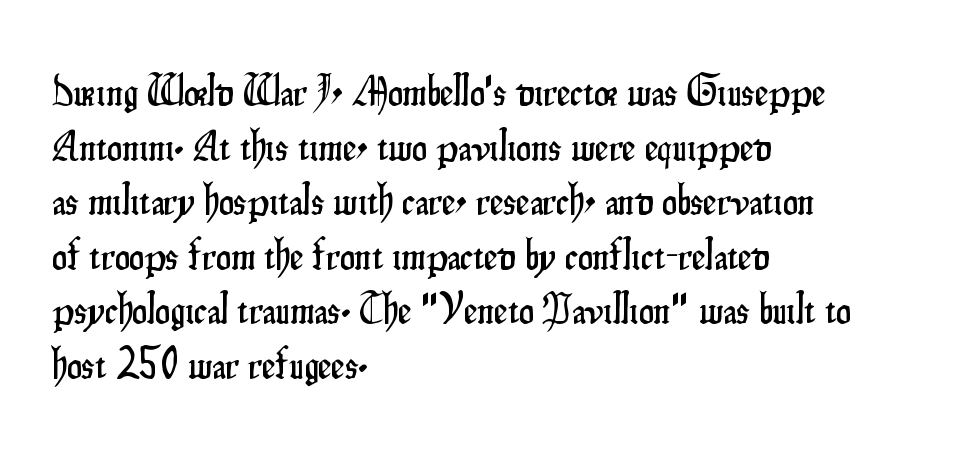
Q: Is the text italic (slanted)? A: No, it is upright.
Q: Is the typeface a serif or a sans-serif typeface? A: Sans-serif.
Q: Is the text underlined? A: No.
Q: How is the paragraph aligned? A: Left-aligned.
Q: Is the spacing between letters normal or unusually wide? A: Normal.
Q: Is the spacing between lines tight, normal or loose? A: Normal.
Q: Width (condensed, normal, or wide)? A: Condensed.
Q: Stroke contrast? A: Low.
Q: x-height? A: Small.
Q: Monospaced? A: No.
